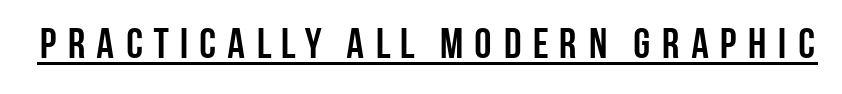
The image shows 43 px semibold, condensed sans-serif type, upright; set underlined; low stroke contrast and a large x-height.
